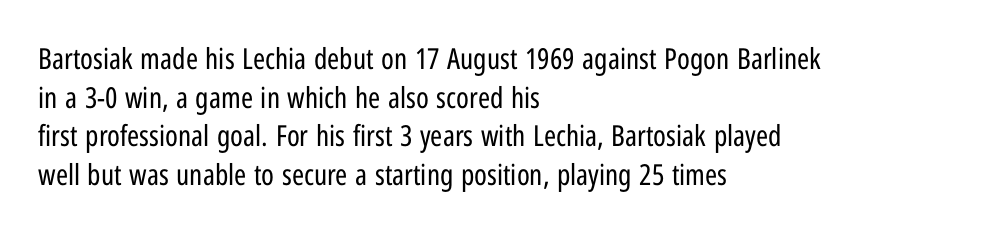
Q: Is the text bold? A: No.
Q: Is the text italic (slanted)? A: No, it is upright.
Q: Is the typeface a serif or a sans-serif typeface? A: Sans-serif.
Q: Is the text underlined? A: No.
Q: How is the paragraph aligned? A: Left-aligned.
Q: Is the spacing between letters normal or unusually wide? A: Normal.
Q: Is the spacing between lines tight, normal or loose? A: Normal.
Q: Width (condensed, normal, or wide)? A: Condensed.
Q: Stroke contrast? A: Low.
Q: x-height? A: Medium.
Q: Monospaced? A: No.
